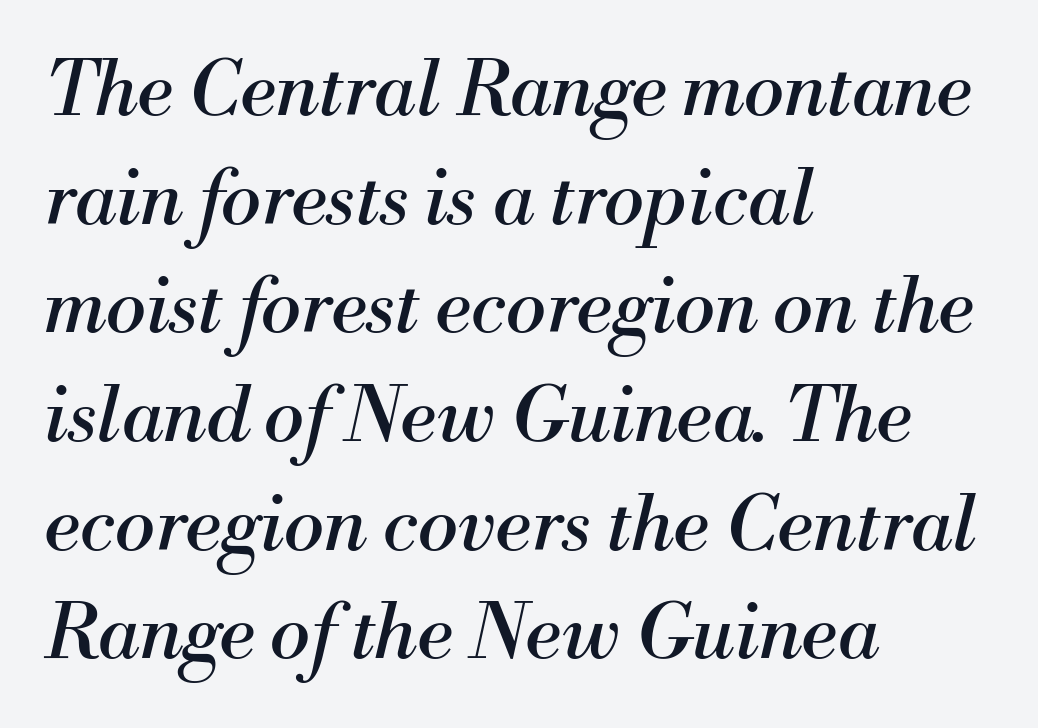
Q: Is the text bold? A: No.
Q: Is the text italic (slanted)? A: Yes, it leans right by about 13 degrees.
Q: Is the typeface a serif or a sans-serif typeface? A: Serif.
Q: Is the text underlined? A: No.
Q: How is the paragraph aligned? A: Left-aligned.
Q: Is the spacing between letters normal or unusually wide? A: Normal.
Q: Is the spacing between lines tight, normal or loose? A: Normal.
Q: Width (condensed, normal, or wide)? A: Normal.
Q: Stroke contrast? A: Medium.
Q: x-height? A: Small.
Q: Monospaced? A: No.
